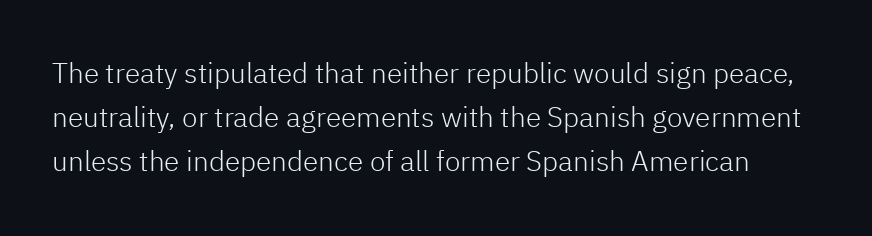
The image shows 28 px light sans-serif type, upright; set normal line spacing (1.58x), normal letter spacing, not underlined; low stroke contrast and a medium x-height.
